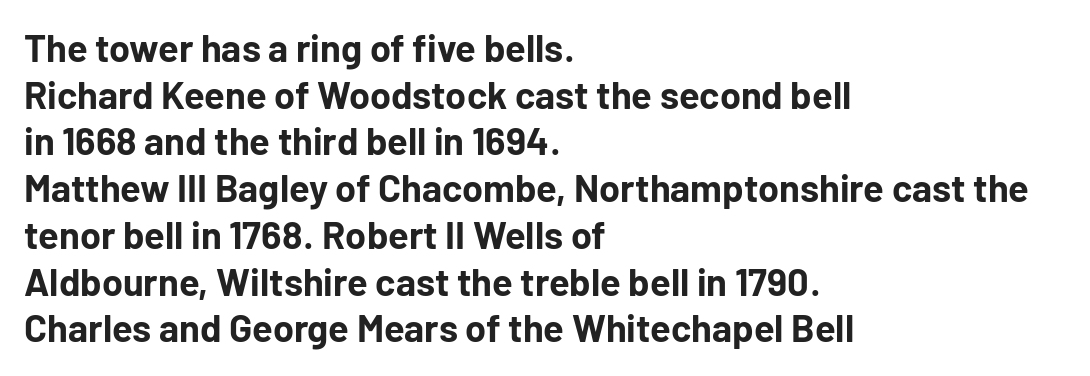
The specimen reads as upright at a glance. Unmarked baselines from the first word to the last. There is no visible air inserted between adjacent glyphs. Is this a fixed-width face? No — the glyphs have proportional, varying widths.
